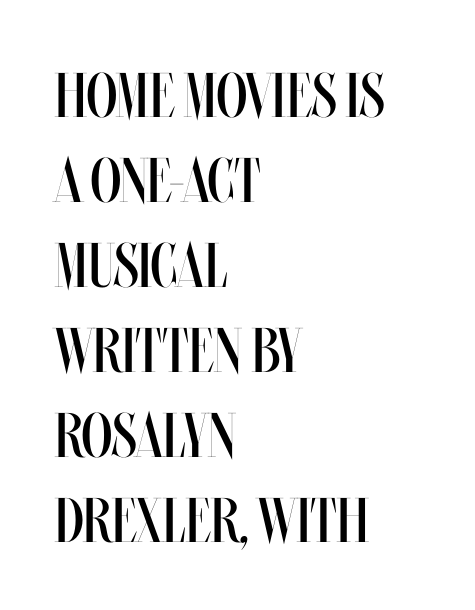
{"italic": "no", "bold": "no", "weight": "regular", "width": "condensed", "stroke_contrast": "medium", "x_height": "large", "monospaced": "no", "underline": "no", "align": "left", "line_spacing": "normal", "line_spacing_ratio": 1.35, "letter_spacing": "normal", "letter_spacing_em": 0.0, "glyph_px": 63}
